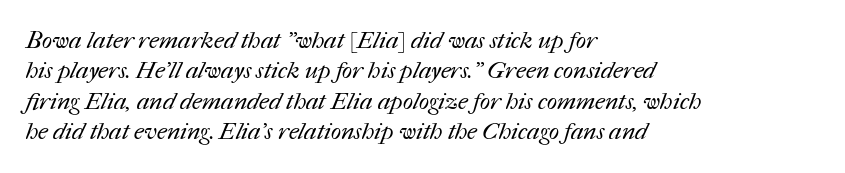
Q: Is the text bold? A: No.
Q: Is the text underlined? A: No.
Q: How is the paragraph aligned? A: Left-aligned.
Q: Is the spacing between letters normal or unusually wide? A: Normal.
Q: Is the spacing between lines tight, normal or loose? A: Normal.
